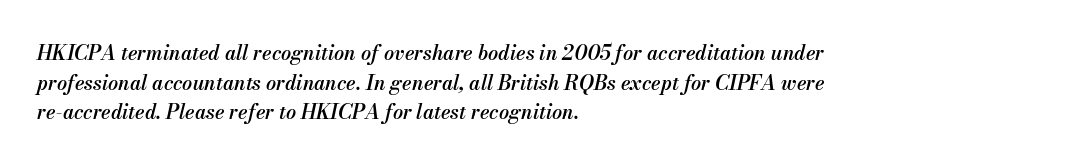
The image shows 20 px text type, italic (leaning right); set left-aligned, normal line spacing (1.48x), normal letter spacing, not underlined.
